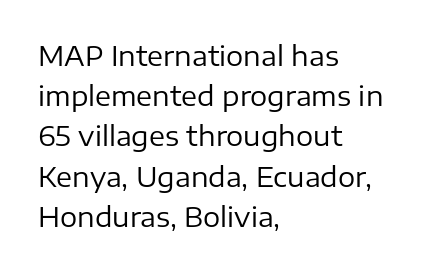
The image shows 27 px text type, upright; set left-aligned, normal line spacing (1.49x), normal letter spacing, not underlined.
